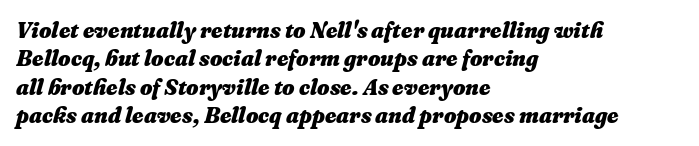
Q: Is the text bold? A: Yes.
Q: Is the text italic (slanted)? A: Yes, it leans right by about 16 degrees.
Q: Is the text underlined? A: No.
Q: How is the paragraph aligned? A: Left-aligned.
Q: Is the spacing between letters normal or unusually wide? A: Normal.
Q: Is the spacing between lines tight, normal or loose? A: Normal.
